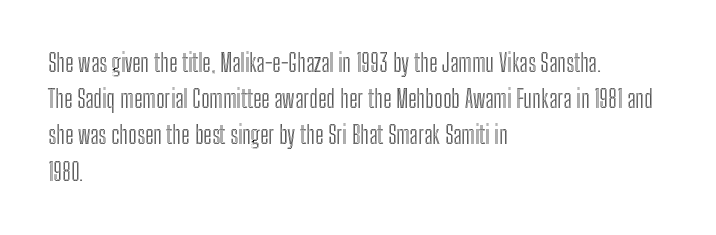
Q: Is the text italic (slanted)? A: No, it is upright.
Q: Is the text underlined? A: No.
Q: How is the paragraph aligned? A: Left-aligned.
Q: Is the spacing between letters normal or unusually wide? A: Normal.
Q: Is the spacing between lines tight, normal or loose? A: Normal.
